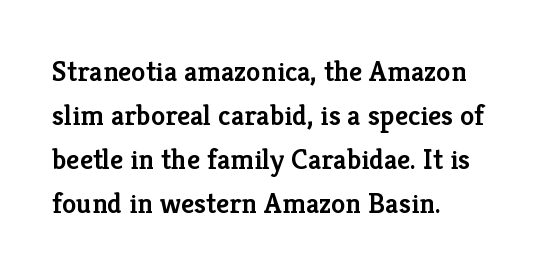
The image shows 29 px semibold serif type, upright; set left-aligned, normal line spacing (1.52x), normal letter spacing, not underlined; low stroke contrast and a medium x-height.
